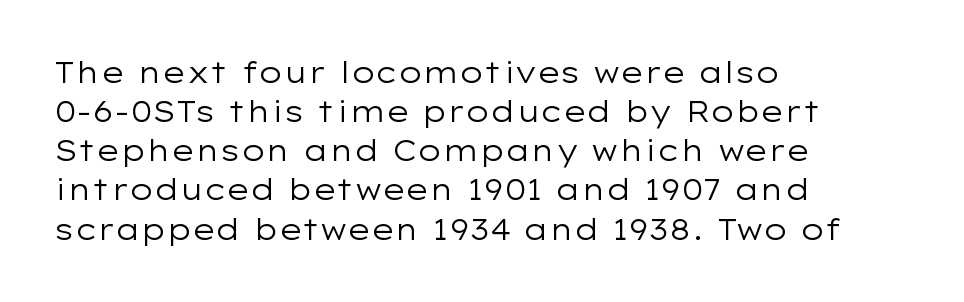
{"serif": "no", "italic": "no", "bold": "no", "weight": "regular", "width": "wide", "stroke_contrast": "low", "x_height": "medium", "monospaced": "no", "underline": "no", "align": "left", "line_spacing": "normal", "line_spacing_ratio": 1.35, "letter_spacing": "normal", "letter_spacing_em": 0.0, "glyph_px": 29}
